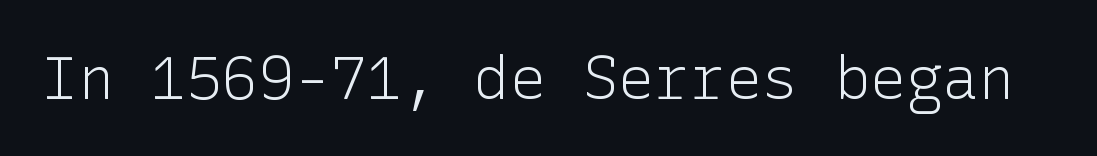
Q: Is the text bold? A: No.
Q: Is the text italic (slanted)? A: No, it is upright.
Q: Is the typeface a serif or a sans-serif typeface? A: Sans-serif.
Q: Is the text underlined? A: No.
Q: Is the spacing between letters normal or unusually wide? A: Normal.
Q: Width (condensed, normal, or wide)? A: Normal.
Q: Stroke contrast? A: Low.
Q: x-height? A: Medium.
